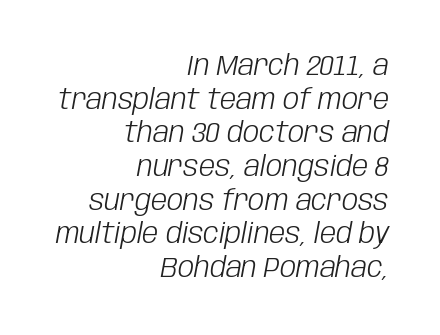
Do the characters align in a grid? No, the font is proportional. No chunkiness to these letters — they're not bold. Compared with a flush-left layout, this one pins lines to the opposite, right side. Nobody touched the tracking dial on this one. A typesetter would mark this as italic.
